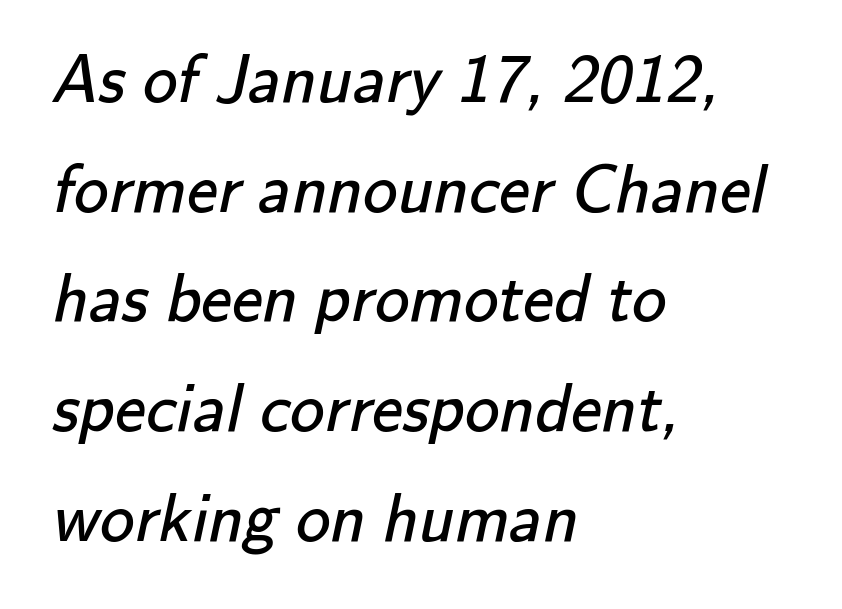
Think of a printed novel: that variable character pitch is what you see here. The letters sit at their default tracking, neither squeezed nor spread. The passage shown stacks its lines at a standard gap. Stem width sits at or under what a default text font uses. Bare-footed words on every line.
